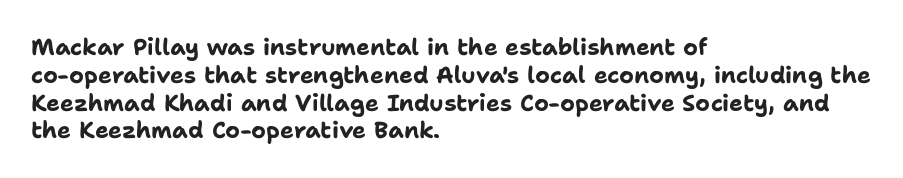
The image shows 23 px bold type, upright; set left-aligned, line spacing 1.21x, normal letter spacing, not underlined.
